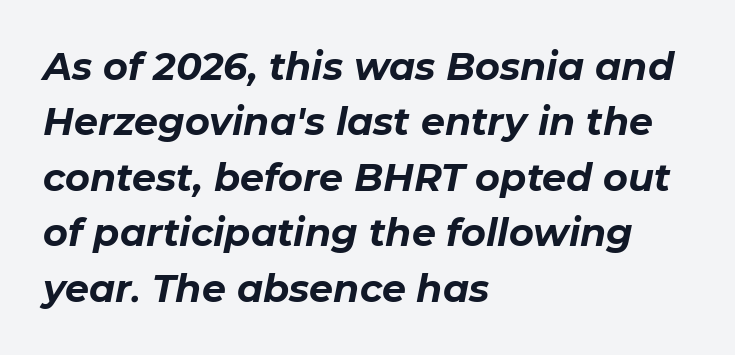
{"italic": "yes", "lean": "right", "slant_degrees": 11, "bold": "yes", "weight": "bold", "width": "normal", "stroke_contrast": "low", "x_height": "medium", "monospaced": "no", "underline": "no", "align": "left", "line_spacing": "normal", "line_spacing_ratio": 1.46, "letter_spacing": "normal", "letter_spacing_em": 0.0, "glyph_px": 38}
